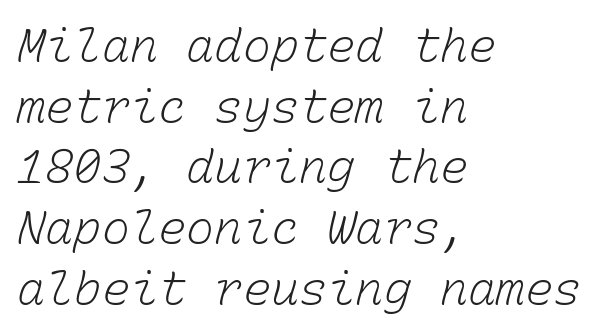
Q: Is the text bold? A: No.
Q: Is the text underlined? A: No.
Q: How is the paragraph aligned? A: Left-aligned.
Q: Is the spacing between letters normal or unusually wide? A: Normal.
Q: Is the spacing between lines tight, normal or loose? A: Normal.
Q: Width (condensed, normal, or wide)? A: Normal.
Q: Stroke contrast? A: Low.
Q: x-height? A: Medium.
Q: Monospaced? A: Yes.
